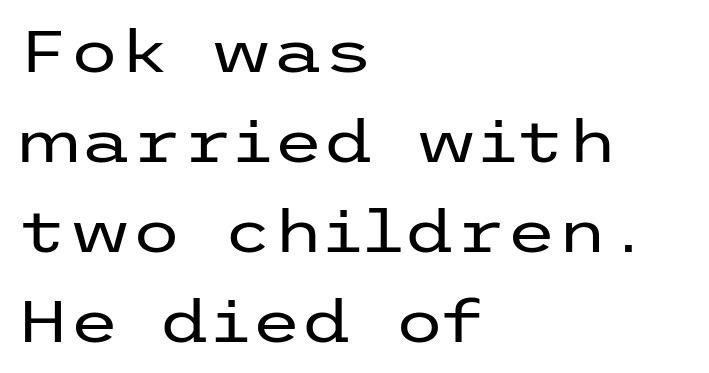
Q: Is the text bold? A: No.
Q: Is the text italic (slanted)? A: No, it is upright.
Q: Is the typeface a serif or a sans-serif typeface? A: Sans-serif.
Q: Is the text underlined? A: No.
Q: How is the paragraph aligned? A: Left-aligned.
Q: Is the spacing between letters normal or unusually wide? A: Normal.
Q: Is the spacing between lines tight, normal or loose? A: Normal.
Q: Width (condensed, normal, or wide)? A: Wide.
Q: Stroke contrast? A: Low.
Q: x-height? A: Medium.
